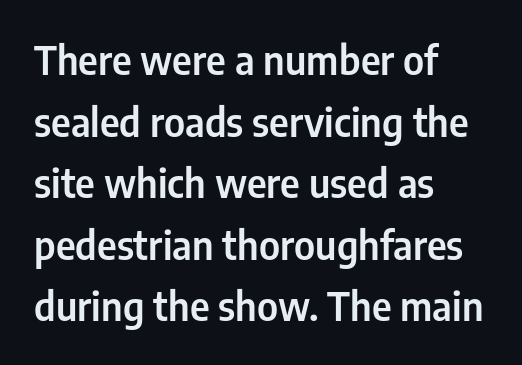
The image shows 39 px condensed sans-serif type, upright; set left-aligned, normal line spacing (1.58x), normal letter spacing, not underlined; low stroke contrast and a medium x-height.
